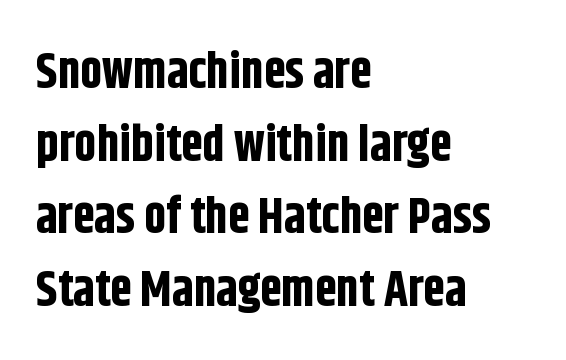
{"serif": "no", "italic": "no", "bold": "yes", "weight": "bold", "width": "condensed", "stroke_contrast": "low", "x_height": "large", "monospaced": "no", "underline": "no", "align": "left", "line_spacing": "normal", "line_spacing_ratio": 1.48, "letter_spacing": "normal", "letter_spacing_em": 0.0, "glyph_px": 49}
